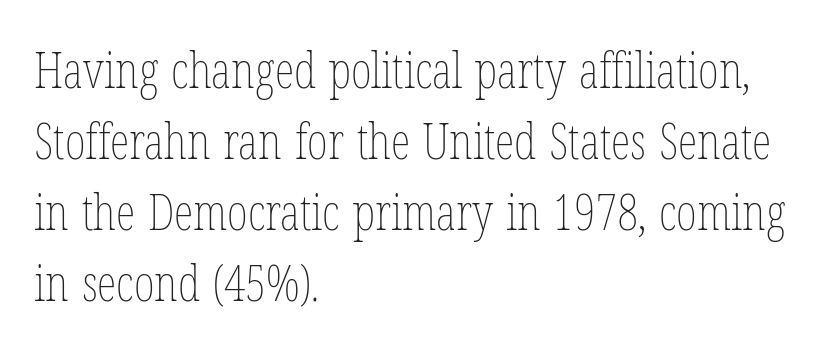
Q: Is the text bold? A: No.
Q: Is the text italic (slanted)? A: No, it is upright.
Q: Is the text underlined? A: No.
Q: How is the paragraph aligned? A: Left-aligned.
Q: Is the spacing between letters normal or unusually wide? A: Normal.
Q: Is the spacing between lines tight, normal or loose? A: Normal.
Q: Width (condensed, normal, or wide)? A: Condensed.
Q: Stroke contrast? A: Low.
Q: x-height? A: Medium.
Q: Monospaced? A: No.
